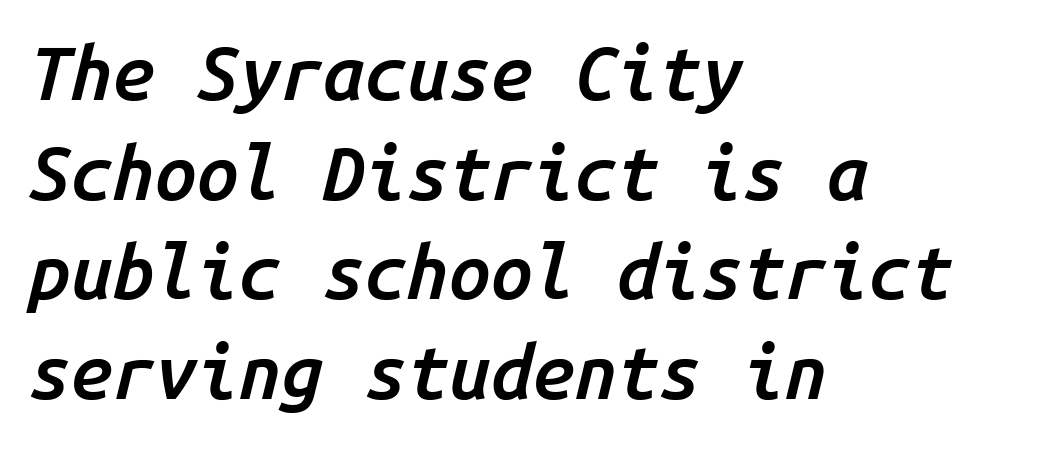
No extra tracking has been applied to these lines. This is the in-between weight designers call semibold or demi. Normally led — the rows are evenly, conventionally spaced. Monospaced: the letters line up in strict vertical columns. The face used here has a pronounced slope to its letters.
